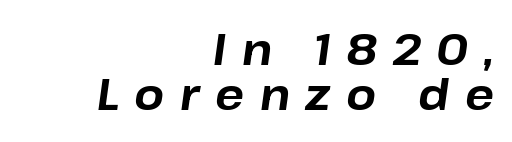
The image shows 43 px bold type, italic (leaning right); set right-aligned, tight line spacing (1.05x), unusually wide letter spacing (+0.36 em), not underlined; low stroke contrast and a medium x-height.
